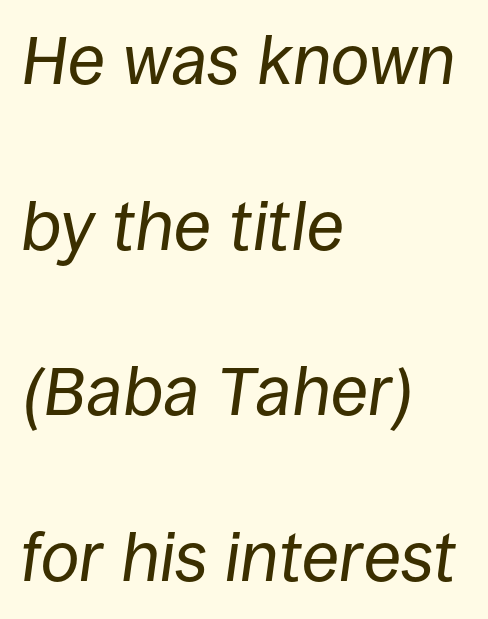
Q: Is the text bold? A: No.
Q: Is the text italic (slanted)? A: Yes, it leans right by about 8 degrees.
Q: Is the text underlined? A: No.
Q: How is the paragraph aligned? A: Left-aligned.
Q: Is the spacing between letters normal or unusually wide? A: Normal.
Q: Is the spacing between lines tight, normal or loose? A: Loose.
Q: Width (condensed, normal, or wide)? A: Normal.
Q: Stroke contrast? A: Low.
Q: x-height? A: Large.
Q: Monospaced? A: No.
